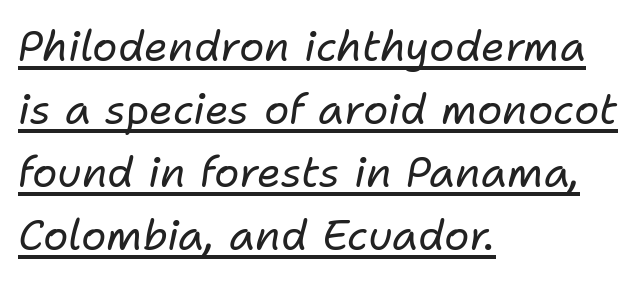
Q: Is the text bold? A: No.
Q: Is the text italic (slanted)? A: Yes, it leans right by about 11 degrees.
Q: Is the text underlined? A: Yes.
Q: How is the paragraph aligned? A: Left-aligned.
Q: Is the spacing between letters normal or unusually wide? A: Normal.
Q: Is the spacing between lines tight, normal or loose? A: Normal.
Q: Width (condensed, normal, or wide)? A: Normal.
Q: Stroke contrast? A: Low.
Q: x-height? A: Medium.
Q: Monospaced? A: No.
